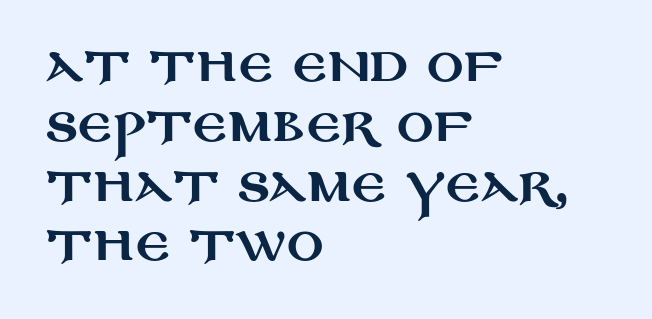
Q: Is the text italic (slanted)? A: No, it is upright.
Q: Is the typeface a serif or a sans-serif typeface? A: Sans-serif.
Q: Is the text underlined? A: No.
Q: How is the paragraph aligned? A: Left-aligned.
Q: Is the spacing between letters normal or unusually wide? A: Normal.
Q: Is the spacing between lines tight, normal or loose? A: Normal.
Q: Width (condensed, normal, or wide)? A: Wide.
Q: Stroke contrast? A: Medium.
Q: x-height? A: Large.
Q: Monospaced? A: No.
